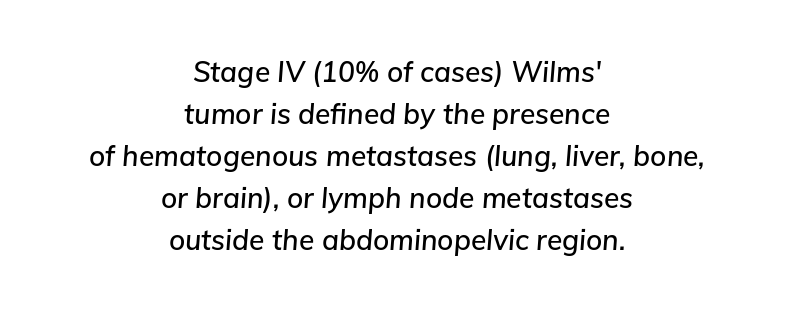
Q: Is the text italic (slanted)? A: Yes, it leans right by about 5 degrees.
Q: Is the text underlined? A: No.
Q: How is the paragraph aligned? A: Centered.
Q: Is the spacing between letters normal or unusually wide? A: Normal.
Q: Is the spacing between lines tight, normal or loose? A: Normal.
Q: Width (condensed, normal, or wide)? A: Normal.
Q: Stroke contrast? A: Low.
Q: x-height? A: Medium.
Q: Monospaced? A: No.
